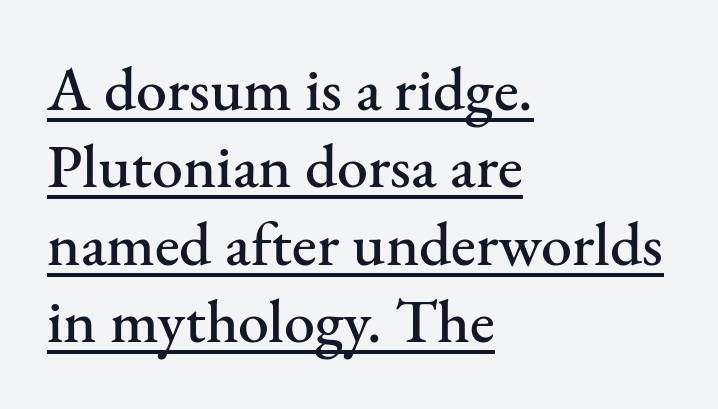
{"serif": "yes", "italic": "no", "width": "normal", "stroke_contrast": "medium", "x_height": "small", "monospaced": "no", "underline": "yes", "align": "left", "line_spacing": "normal", "line_spacing_ratio": 1.25, "letter_spacing": "normal", "letter_spacing_em": 0.0, "glyph_px": 62}
